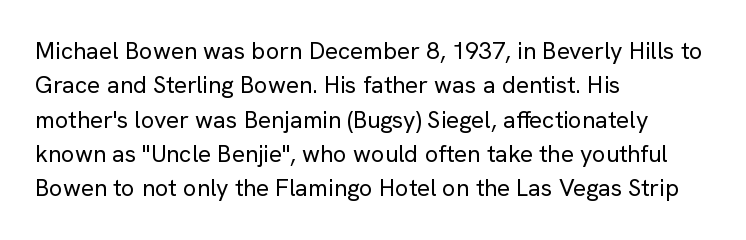
Q: Is the text bold? A: No.
Q: Is the text italic (slanted)? A: No, it is upright.
Q: Is the text underlined? A: No.
Q: How is the paragraph aligned? A: Left-aligned.
Q: Is the spacing between letters normal or unusually wide? A: Normal.
Q: Is the spacing between lines tight, normal or loose? A: Normal.
